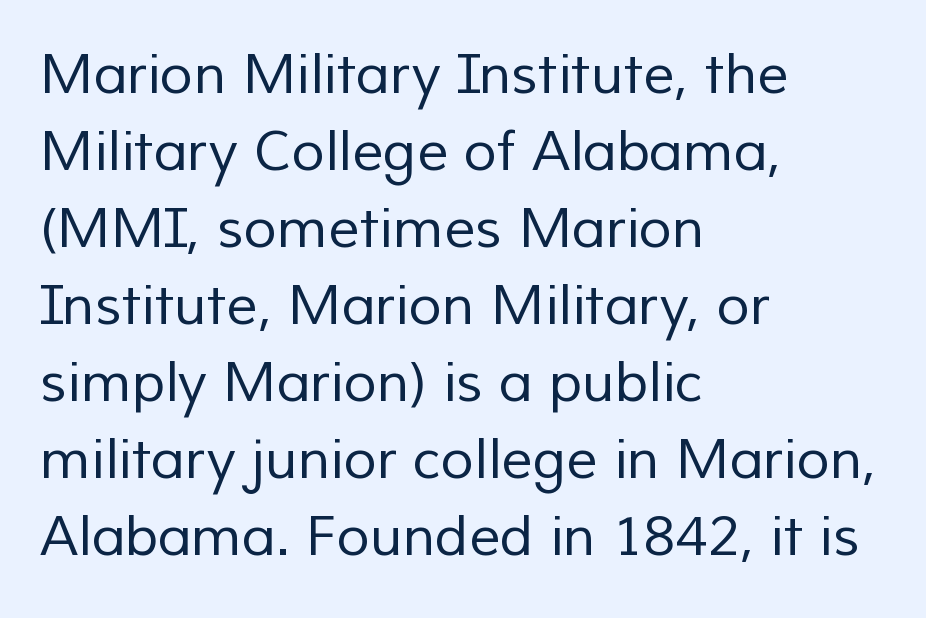
{"serif": "no", "bold": "no", "weight": "regular", "width": "normal", "stroke_contrast": "low", "x_height": "medium", "monospaced": "no", "underline": "no", "align": "left", "line_spacing": "normal", "line_spacing_ratio": 1.4, "letter_spacing": "normal", "letter_spacing_em": 0.0, "glyph_px": 55}
